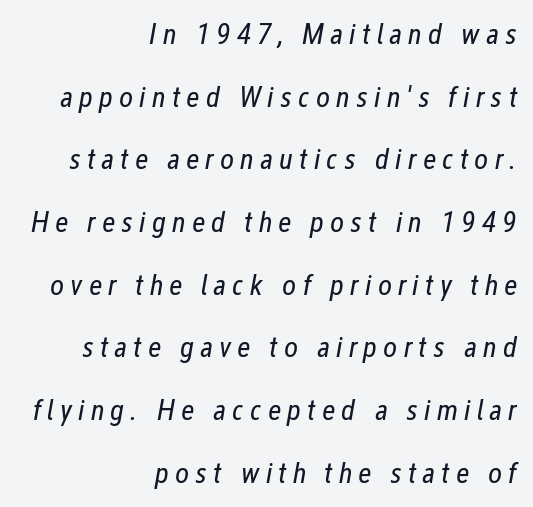
Just letters on the line, the space beneath them empty. Short and long lines alike share a common ending point at right. The vertical gap from one line to the next is large. Spacing verdict: proportional, widths tailored to each character. The glyphs look as if they've been sheared to an angle. The strokes are not fattened; the text isn't bold.
